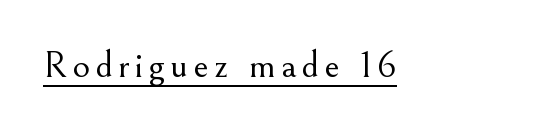
A typographer would call this underscored text. Varying glyph widths throughout — classic text-font behaviour. Every character sits straight up, as roman type does. The weight would be labelled regular, book, light, or lighter still. This is serif lettering, the kind often seen in printed books.
